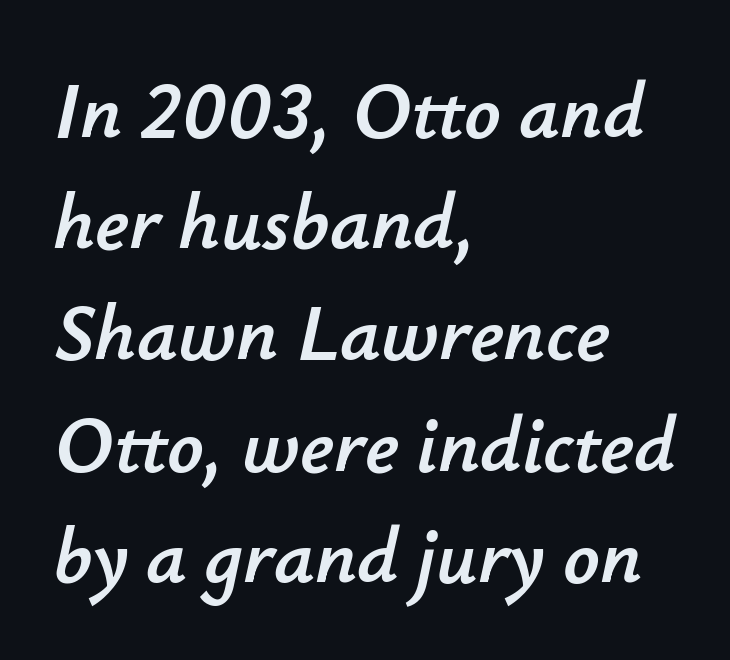
The whole block is typeset with a tilt. Is the block centered? No — it sits flush against the left margin. Tracking value appears to be zero — textbook default spacing. Any mark beneath the type? The region is blank. You could not count columns in this text — the font is proportionally spaced. A typesetter would call this leading conventional body-copy spacing.
